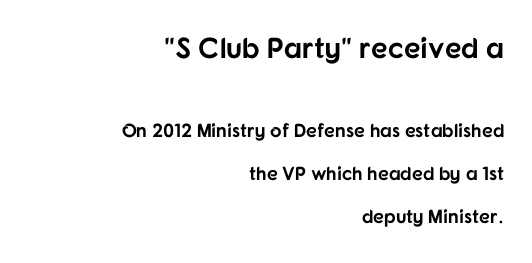
The designer gave the opening block more size than the closing block. Decoration check: the copy has no underline. Whoever set this chose breathing room over compactness in the vertical rhythm. Caption: bold face, heavy strokes.
